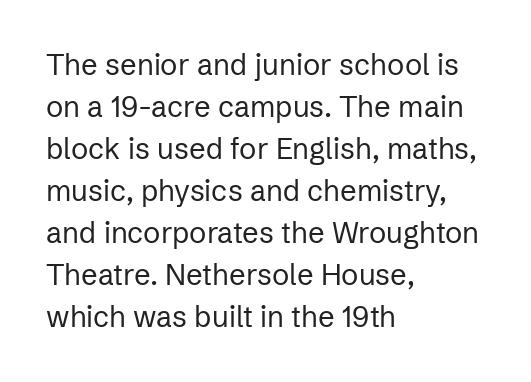
Think of a printed novel: that variable character pitch is what you see here. The weight tops out at a normal text grade. Evenly set lines give the paragraph a standard silhouette. The letters stand upright; this is a roman face. No word sits above an underline.
